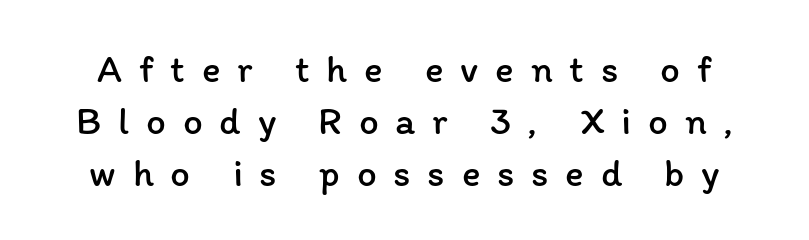
Inter-character spacing is expanded well beyond the font's built-in metrics. A normal amount of white space separates one row of letters from the next. A typesetter would mark this as roman, not italic. The characters are drawn with everyday or finer stroke widths. Check the space under the baseline: it is left empty. Think of a printed novel: that variable character pitch is what you see here.
